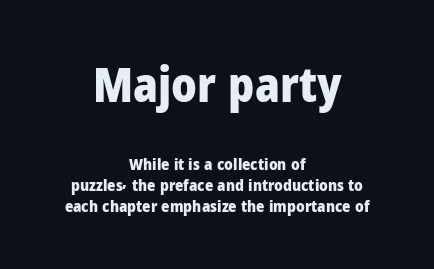
The earlier block is typeset at a bigger size than the later block. These lines are centered, leaving both edges ragged. Characters remain perfectly vertical along every line. The rendering uses natural spacing where letterforms have individual widths. The glyphs are unaccompanied by any horizontal stroke below them.
